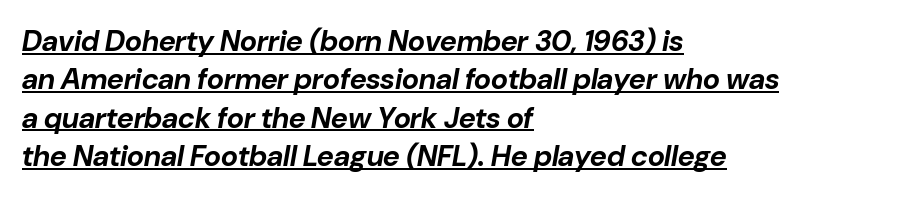
The passage shown is typed in a proportional face where columns would drift. Compared with undecorated copy, this sample adds a rule below the words. Typesetter's note: full bold, strokes at maximum text heaviness. Whoever set this chose a conventional vertical rhythm. The lettering tilts uniformly, giving the passage an italic look.
